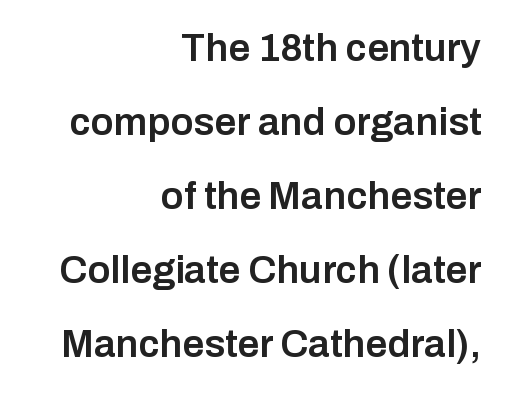
The specimen omits any rule beneath the text block's lines. Students, observe: this is what heavily led, spacious text looks like. The typesetting leans somewhat heavy: a semibold. The paragraph has a hard right edge and a soft left edge.
